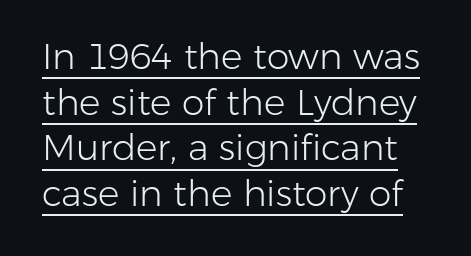
The letters stand upright; this is a roman face. Font category for this specimen: sans-serif. These lines are rendered in a variable-pitch font. The designer left line spacing at the default. Underline: present.
